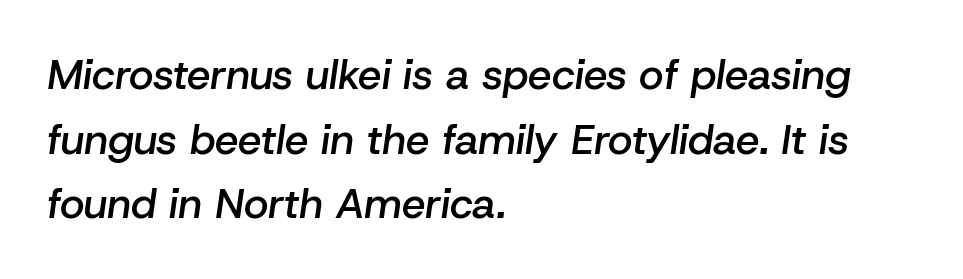
The letters sit at their default tracking, neither squeezed nor spread. Does the weight exceed regular? Yes, but only to semibold. Check the space under the baseline: it is left empty. Is the type slanted? Yes — the strokes lean at a clear angle. A typesetter would call this proportional, since set widths differ per character. Normally led — the rows are evenly, conventionally spaced.
